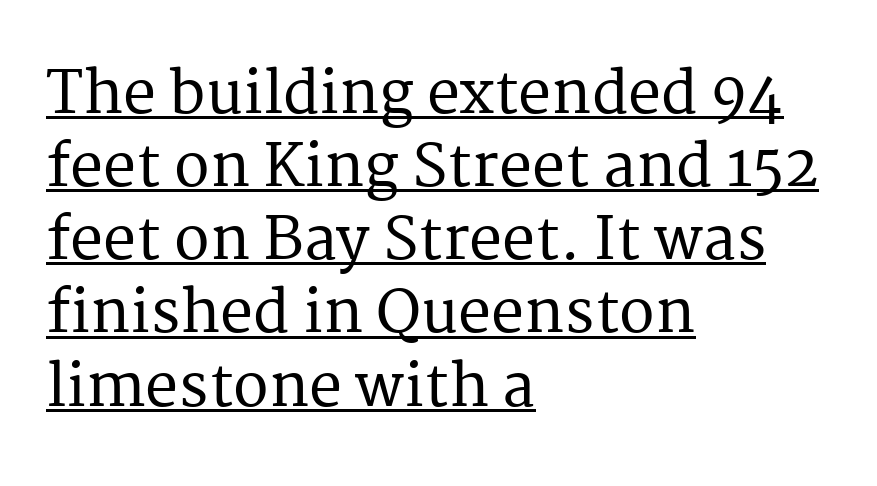
Q: Is the text italic (slanted)? A: No, it is upright.
Q: Is the typeface a serif or a sans-serif typeface? A: Serif.
Q: Is the text underlined? A: Yes.
Q: How is the paragraph aligned? A: Left-aligned.
Q: Is the spacing between letters normal or unusually wide? A: Normal.
Q: Width (condensed, normal, or wide)? A: Normal.
Q: Stroke contrast? A: Medium.
Q: x-height? A: Medium.
Q: Monospaced? A: No.
